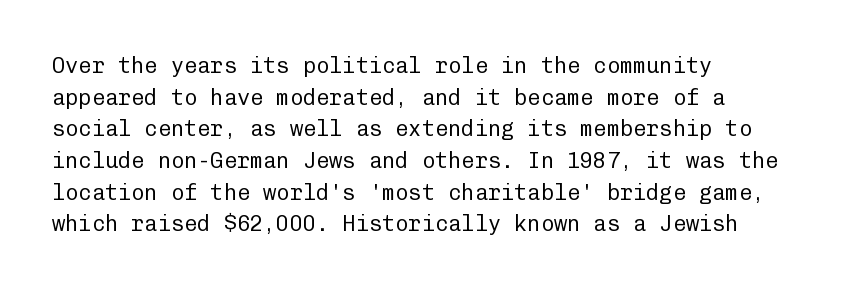
Ordinary non-slanted type is in use. Whoever set this chose a conventional vertical rhythm. Nothing unusual about the tracking: characters are spaced as the font intends. Every row of glyphs begins at an identical x-position on the left.
